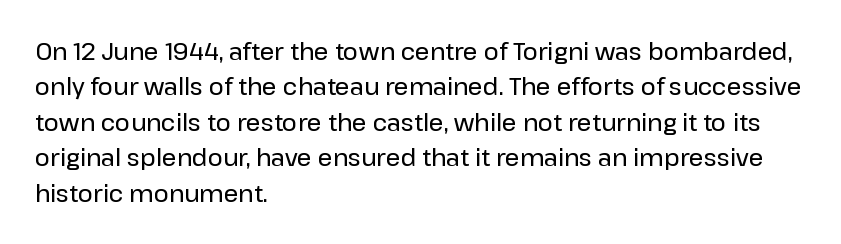
Q: Is the text italic (slanted)? A: No, it is upright.
Q: Is the text underlined? A: No.
Q: How is the paragraph aligned? A: Left-aligned.
Q: Is the spacing between letters normal or unusually wide? A: Normal.
Q: Is the spacing between lines tight, normal or loose? A: Normal.
